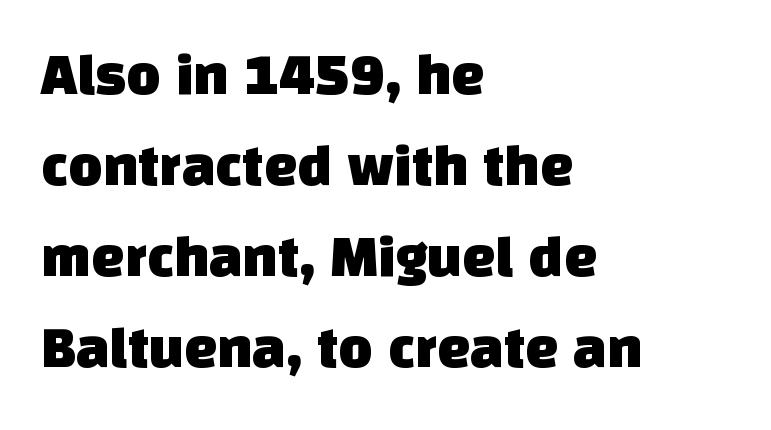
The image shows 59 px sans-serif type; set left-aligned, normal line spacing (1.54x), normal letter spacing, not underlined; low stroke contrast and a large x-height.
